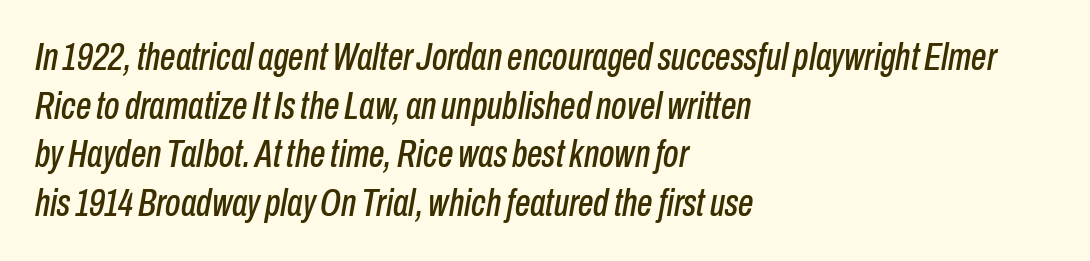
Proportional: the letters do not fall into vertical columns. Compared with typical paragraphs, the rows here are spaced about the same. There is no visible air inserted between adjacent glyphs. Style check: oblique. If you drew a ruler down the left edge, every line would touch it.
